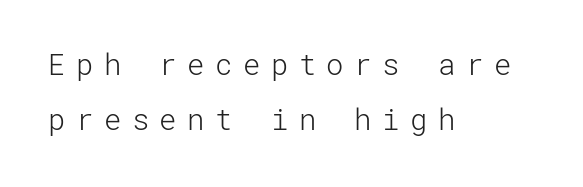
The image shows 29 px light sans-serif type, upright; set left-aligned, loose line spacing (1.9x), unusually wide letter spacing (+0.36 em), not underlined; low stroke contrast and a medium x-height.
